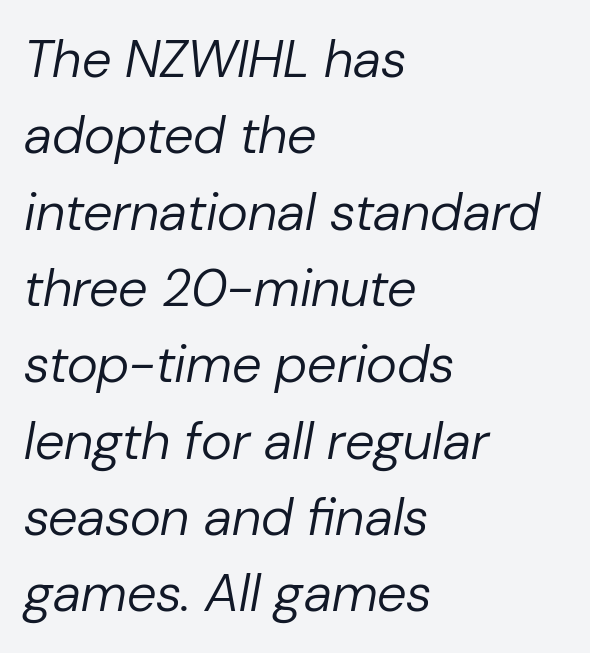
{"italic": "yes", "lean": "right", "slant_degrees": 10, "bold": "no", "weight": "regular", "width": "normal", "stroke_contrast": "low", "x_height": "medium", "monospaced": "no", "underline": "no", "align": "left", "line_spacing": "normal", "line_spacing_ratio": 1.44, "letter_spacing": "normal", "letter_spacing_em": 0.0, "glyph_px": 53}
